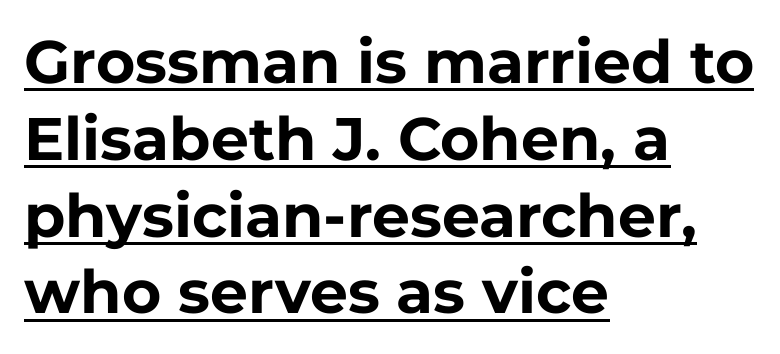
The compositor pushed each line to the left boundary. Character widths vary here, with narrow letters taking less room than wide ones. Designer's note — italics off, roman on. How are the letters spaced? Ordinarily, with no added tracking.
